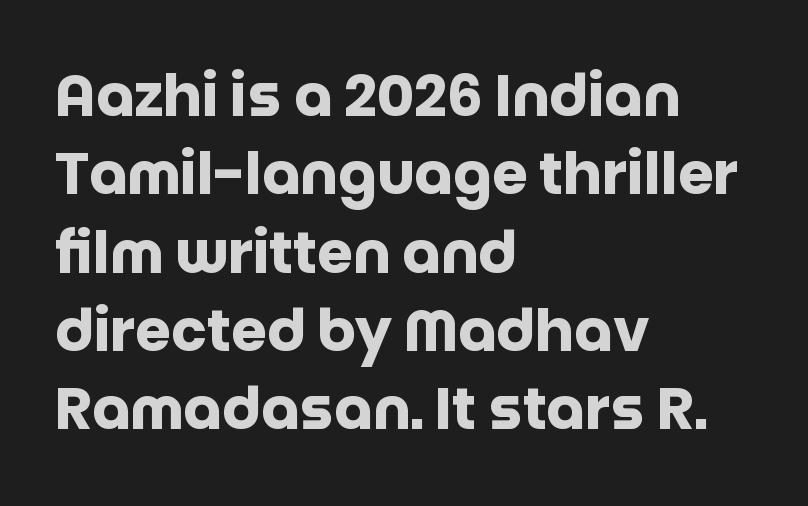
{"serif": "no", "italic": "no", "bold": "yes", "weight": "heavy", "width": "normal", "stroke_contrast": "low", "x_height": "large", "monospaced": "no", "underline": "no", "align": "left", "line_spacing": "normal", "line_spacing_ratio": 1.35, "letter_spacing": "normal", "letter_spacing_em": 0.0, "glyph_px": 58}
